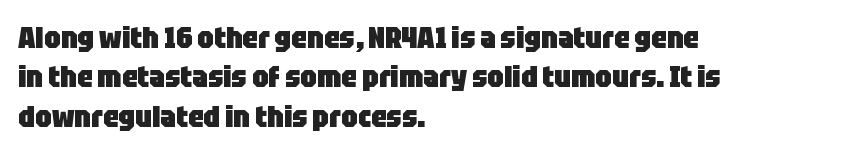
The passage is arranged the way most books set body copy — flush left. The zone under the glyphs is completely vacant. These lines sit exactly where default settings would place them. These lines are rendered in a variable-pitch font.
